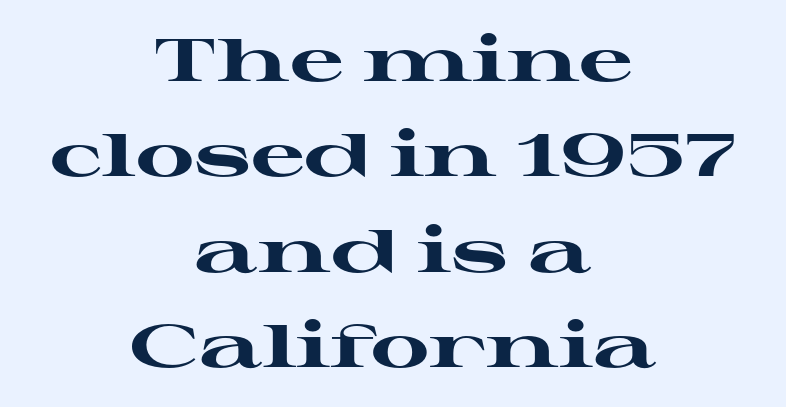
Q: Is the text bold? A: Yes.
Q: Is the text italic (slanted)? A: No, it is upright.
Q: Is the typeface a serif or a sans-serif typeface? A: Serif.
Q: Is the text underlined? A: No.
Q: How is the paragraph aligned? A: Centered.
Q: Is the spacing between letters normal or unusually wide? A: Normal.
Q: Is the spacing between lines tight, normal or loose? A: Normal.
Q: Width (condensed, normal, or wide)? A: Wide.
Q: Stroke contrast? A: High.
Q: x-height? A: Medium.
Q: Monospaced? A: No.
